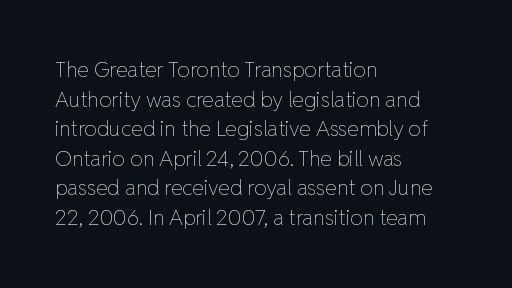
Quick note: underline off. Do the letters lean? They stand straight. The text block is weighted toward the left margin, trailing off unevenly rightward. This rendering leaves character spacing at its baseline value. Vertical spacing — default.
